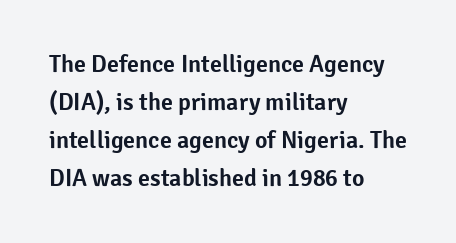
The image shows 24 px text type, upright; set left-aligned, normal line spacing (1.58x), normal letter spacing, not underlined.
